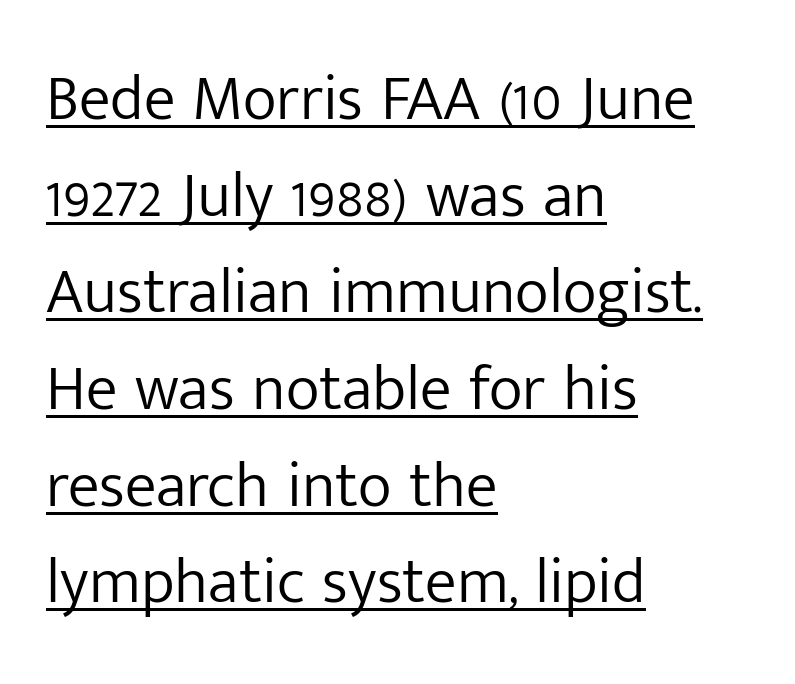
Classification — sans serif. Look at the tracking — it's just the regular setting, nothing added. You could not count columns in this text — the font is proportionally spaced. The lines in this sample share a left origin and differ only in where they stop.
